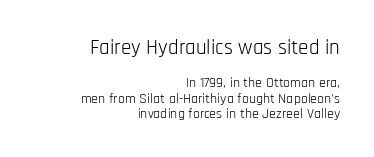
{"italic": "no", "bold": "no", "underline": "no", "align": "right", "line_spacing": "tight", "line_spacing_ratio": 1.08, "letter_spacing": "normal", "letter_spacing_em": 0.0, "larger_block": "first", "size_ratio": 1.5, "glyph_px": 21}
